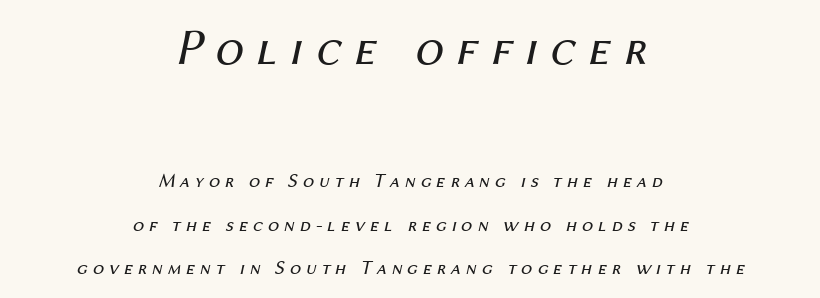
The emphasis by scale lands on block number one, above. Only glyphs here, with clear space below each row. Is the type heavy? It reads as light-to-regular instead. Honestly, the letter spacing is so wide it's the main thing you notice. This rendering uses center alignment, leaving both contours irregular but symmetric.
